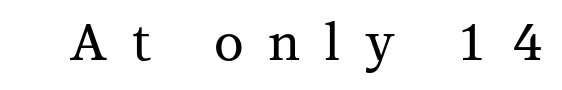
{"serif": "yes", "italic": "no", "width": "normal", "stroke_contrast": "medium", "x_height": "medium", "monospaced": "no", "underline": "no", "letter_spacing": "wide", "letter_spacing_em": 0.48, "glyph_px": 51}
